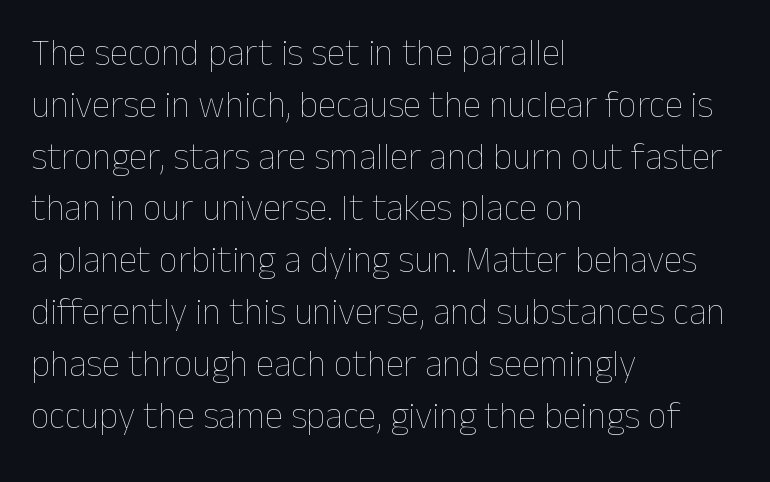
The image shows 37 px thin type, upright; set left-aligned, normal line spacing (1.4x), normal letter spacing, not underlined; low stroke contrast and a medium x-height.
